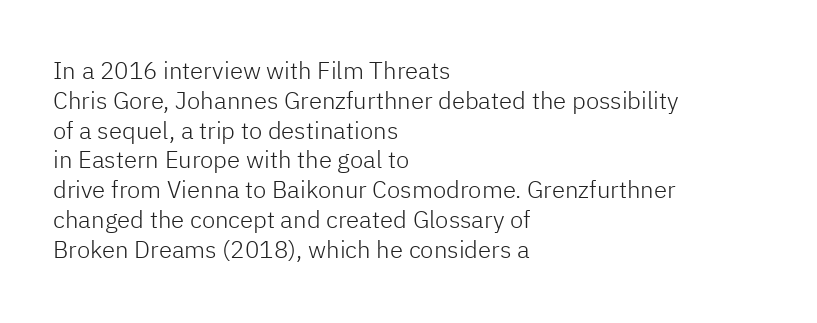
{"italic": "no", "bold": "no", "underline": "no", "align": "left", "line_spacing_ratio": 1.24, "letter_spacing": "normal", "letter_spacing_em": 0.0, "glyph_px": 24}
